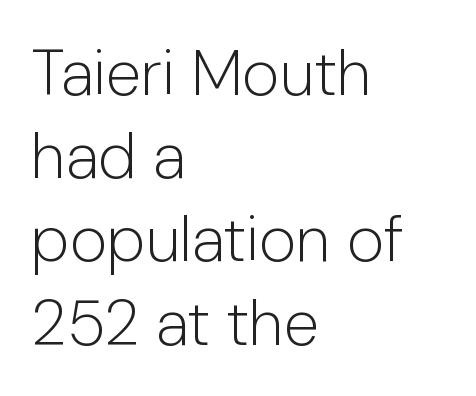
Clear beneath every line of the passage. Is the letter spacing exaggerated? No — it looks like the ordinary default. Typographically, this falls in the sans-serif category. Weight: not bold — regular or lighter. Alignment: flush left. Ascenders rise straight up at ninety degrees.
